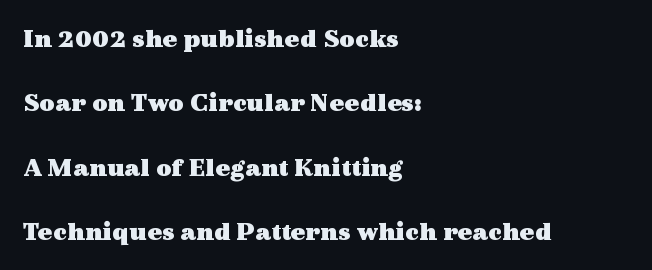
{"italic": "no", "bold": "yes", "underline": "no", "align": "left", "line_spacing": "loose", "line_spacing_ratio": 2.38, "letter_spacing": "normal", "letter_spacing_em": 0.0, "glyph_px": 27}
